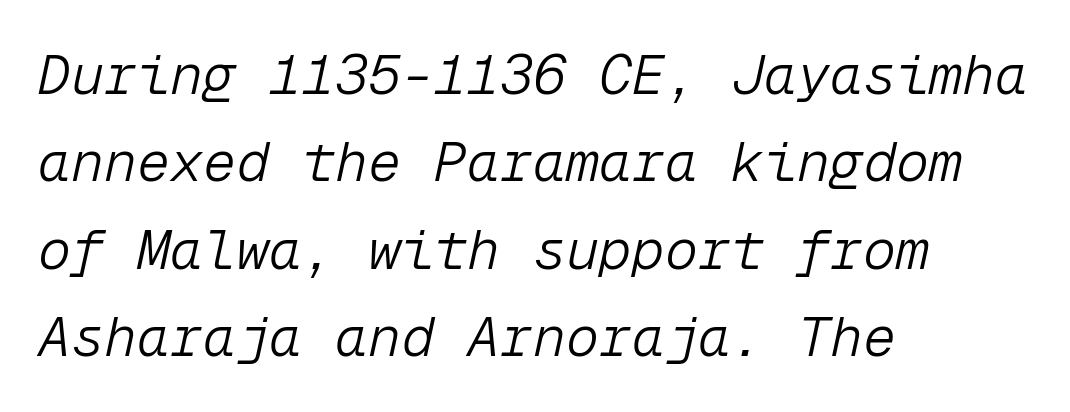
{"italic": "yes", "lean": "right", "slant_degrees": 12, "bold": "no", "weight": "light", "width": "normal", "stroke_contrast": "low", "x_height": "medium", "monospaced": "yes", "underline": "no", "align": "left", "line_spacing": "normal", "line_spacing_ratio": 1.59, "letter_spacing": "normal", "letter_spacing_em": 0.0, "glyph_px": 55}
